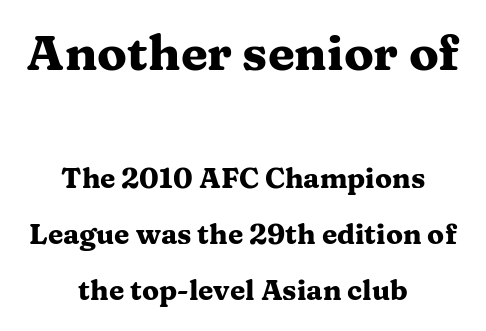
Q: Is the text bold? A: Yes.
Q: Is the text italic (slanted)? A: No, it is upright.
Q: Is the typeface a serif or a sans-serif typeface? A: Serif.
Q: Is the text underlined? A: No.
Q: How is the paragraph aligned? A: Centered.
Q: Is the spacing between letters normal or unusually wide? A: Normal.
Q: Is the spacing between lines tight, normal or loose? A: Loose.
Q: Which block of text is set in a larger size, the first (top) or the second (bottom)? A: The first (top) one.
Q: Width (condensed, normal, or wide)? A: Wide.
Q: Stroke contrast? A: Medium.
Q: x-height? A: Medium.
Q: Monospaced? A: No.
